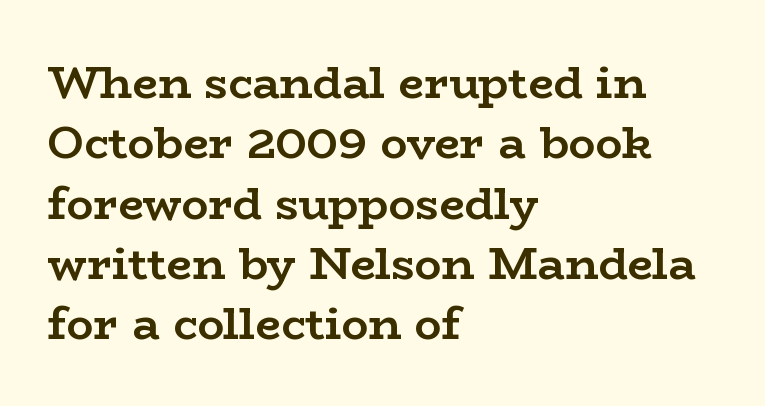
The ragged edge is on the right, which tells us the setting is flush left. Only glyphs here, with clear space below each row. The type sits square on the baseline with zero lean. The strokes are fattened all the way to bold. Note the varied advance widths — an 'i' is clearly narrower than an 'm'.
